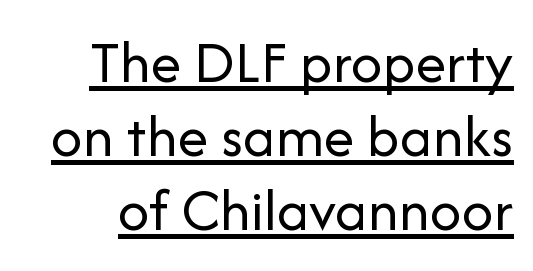
The image shows 62 px regular-weight sans-serif type, upright; set line spacing 1.19x, normal letter spacing, underlined; low stroke contrast and a medium x-height.
